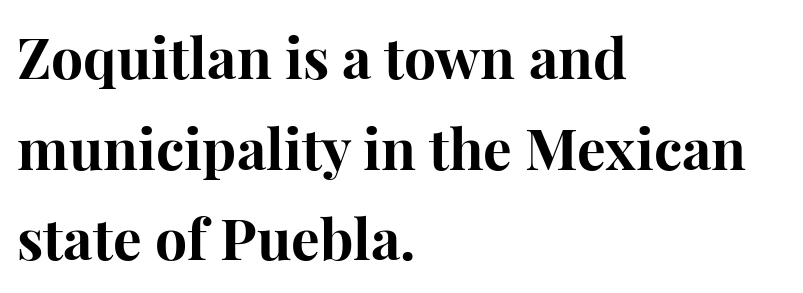
{"serif": "yes", "italic": "no", "bold": "yes", "weight": "bold", "width": "normal", "stroke_contrast": "high", "x_height": "medium", "monospaced": "no", "underline": "no", "align": "left", "line_spacing": "normal", "line_spacing_ratio": 1.59, "letter_spacing": "normal", "letter_spacing_em": 0.0, "glyph_px": 57}
